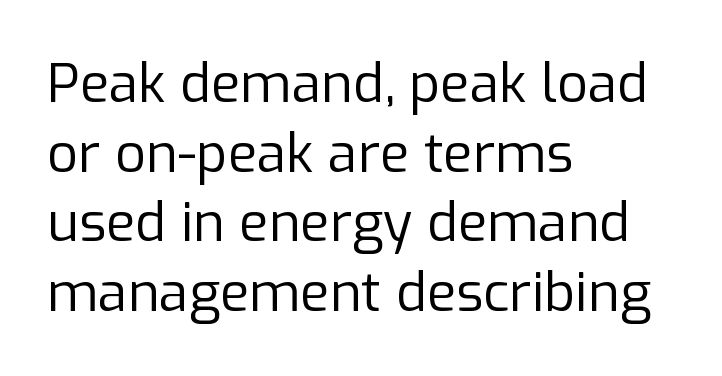
The designer went with a sans here, leaving each stem footless. Glance below the letters and you will spot only blank space. Weight: not bold — regular or lighter. Interline gaps are of average width in this sample.
